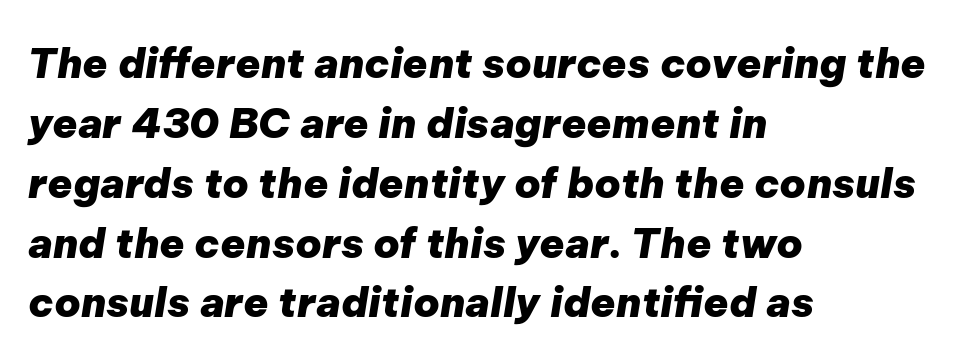
Left-aligned paragraph, ragged on the right. In terms of weight, the rendering is a true, heavy bold. Leading matches the norm, producing a regular column. Letters rest on an invisible, unmarked baseline. This rendering leaves character spacing at its baseline value. Note the varied advance widths — an 'i' is clearly narrower than an 'm'.
